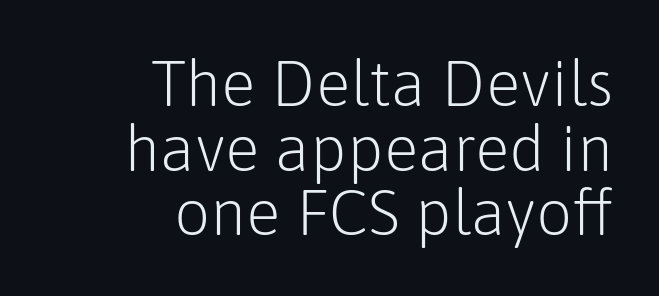
Q: Is the text bold? A: No.
Q: Is the text italic (slanted)? A: No, it is upright.
Q: Is the typeface a serif or a sans-serif typeface? A: Sans-serif.
Q: Is the text underlined? A: No.
Q: How is the paragraph aligned? A: Right-aligned.
Q: Is the spacing between letters normal or unusually wide? A: Normal.
Q: Is the spacing between lines tight, normal or loose? A: Tight.
Q: Width (condensed, normal, or wide)? A: Normal.
Q: Stroke contrast? A: Low.
Q: x-height? A: Medium.
Q: Monospaced? A: No.
